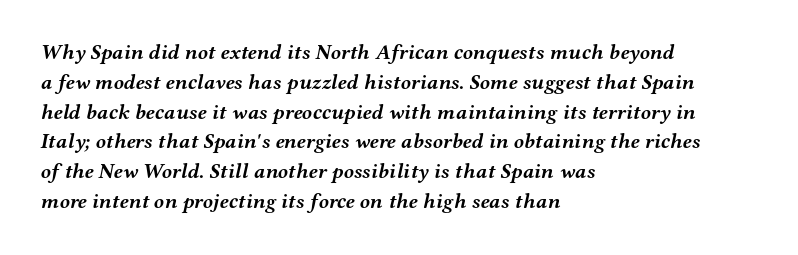
{"italic": "yes", "lean": "right", "slant_degrees": 12, "bold": "yes", "underline": "no", "align": "left", "line_spacing": "normal", "line_spacing_ratio": 1.42, "letter_spacing": "normal", "letter_spacing_em": 0.0, "glyph_px": 21}
